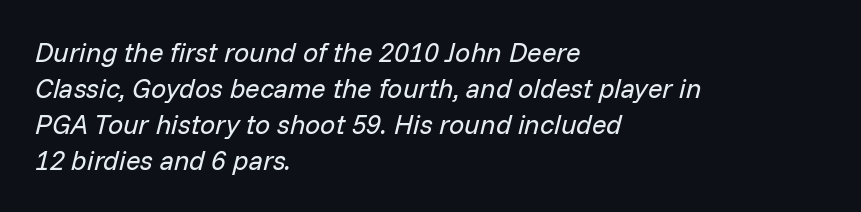
{"italic": "yes", "lean": "right", "slant_degrees": 14, "bold": "no", "underline": "no", "align": "left", "line_spacing": "normal", "line_spacing_ratio": 1.33, "letter_spacing": "normal", "letter_spacing_em": 0.0, "glyph_px": 27}
